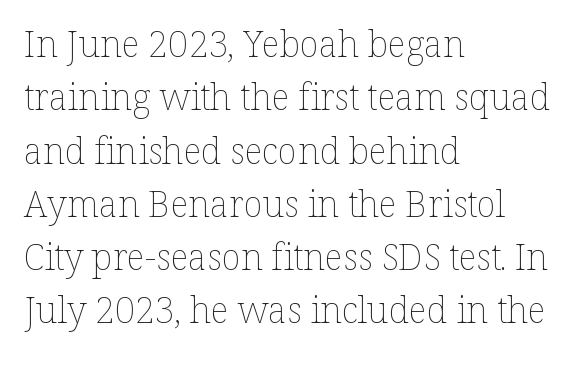
{"italic": "no", "bold": "no", "weight": "thin", "width": "normal", "stroke_contrast": "low", "x_height": "medium", "monospaced": "no", "underline": "no", "align": "left", "line_spacing": "normal", "line_spacing_ratio": 1.48, "letter_spacing": "normal", "letter_spacing_em": 0.0, "glyph_px": 36}
